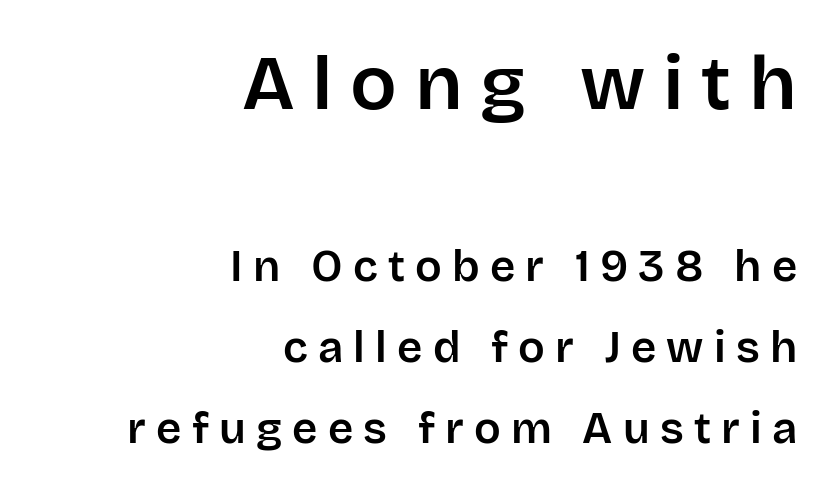
The strip under each line holds only bare page. Unlike italic type, these characters show no tilt at all. Right-aligned paragraph, ragged on the left. The line texture is sparse and dotted thanks to wide tracking.
